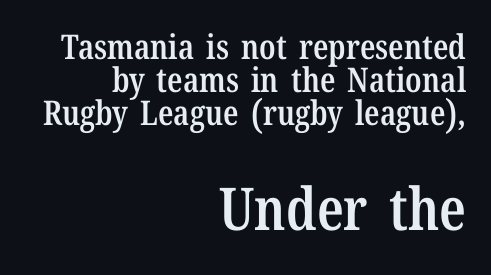
{"serif": "yes", "italic": "no", "bold": "semi", "weight": "semibold", "width": "condensed", "stroke_contrast": "low", "x_height": "medium", "monospaced": "no", "underline": "no", "align": "right", "line_spacing": "tight", "line_spacing_ratio": 0.97, "letter_spacing": "normal", "letter_spacing_em": 0.0, "larger_block": "second", "size_ratio": 1.74, "glyph_px": 59}
